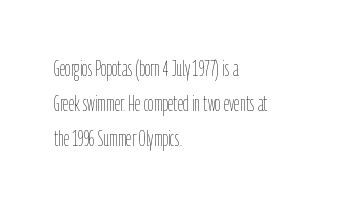
Q: Is the text bold? A: No.
Q: Is the text italic (slanted)? A: No, it is upright.
Q: Is the text underlined? A: No.
Q: How is the paragraph aligned? A: Left-aligned.
Q: Is the spacing between letters normal or unusually wide? A: Normal.
Q: Is the spacing between lines tight, normal or loose? A: Normal.
